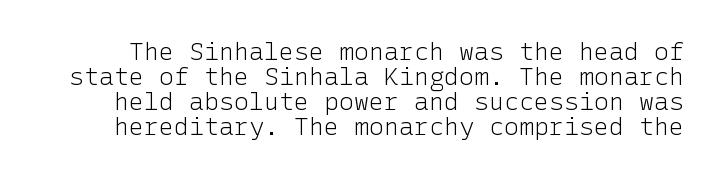
Q: Is the text bold? A: No.
Q: Is the text italic (slanted)? A: No, it is upright.
Q: Is the text underlined? A: No.
Q: Is the spacing between letters normal or unusually wide? A: Normal.
Q: Is the spacing between lines tight, normal or loose? A: Tight.
